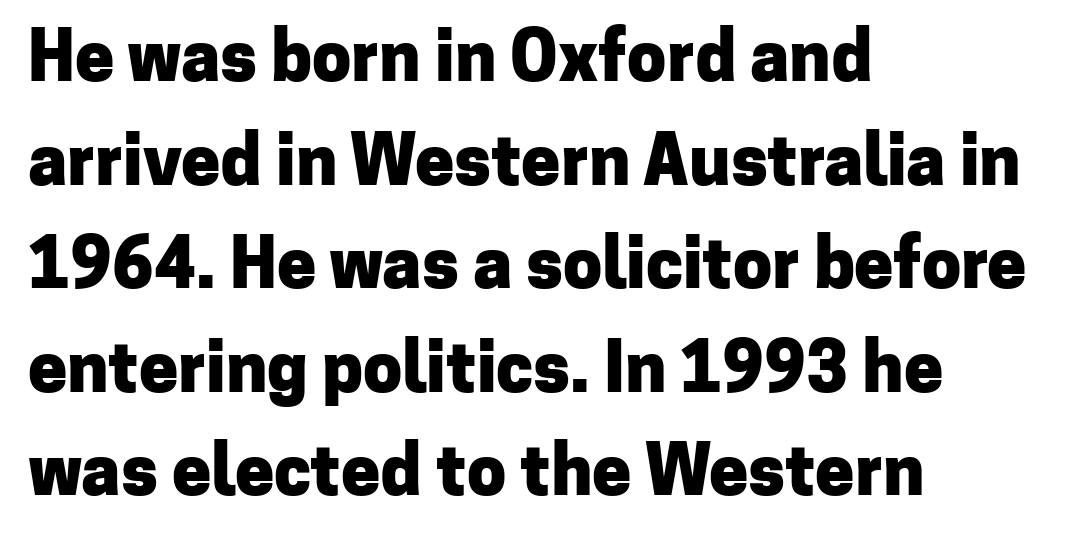
The image shows 70 px heavy sans-serif type, upright; set left-aligned, normal line spacing (1.48x), normal letter spacing, not underlined; low stroke contrast and a medium x-height.
